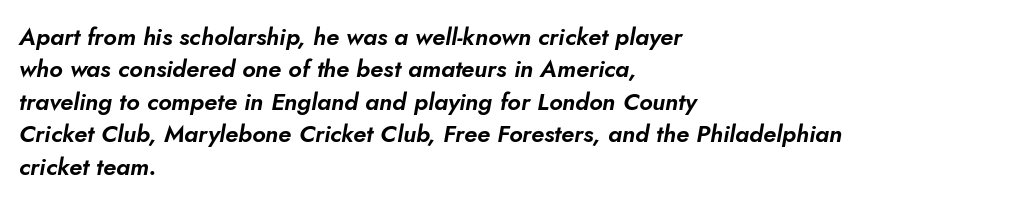
You could call the tracking neutral — neither tight nor loose. The space directly below the letters is spotless. These lines sit exactly where default settings would place them. The rag falls on the right side of this text block. Would a proofreader flag this as italicized? Yes.
